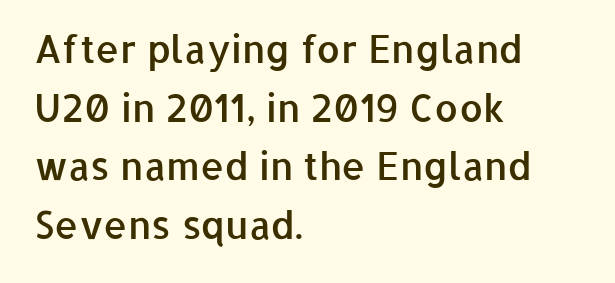
These words are printed semibold, heavier than regular yet not bold. If you drew a ruler down the left edge, every line would touch it. The passage shown is not underscored anywhere. Regarding leading, the lines here are spaced in the standard way. Ordinary non-slanted type is in use.
